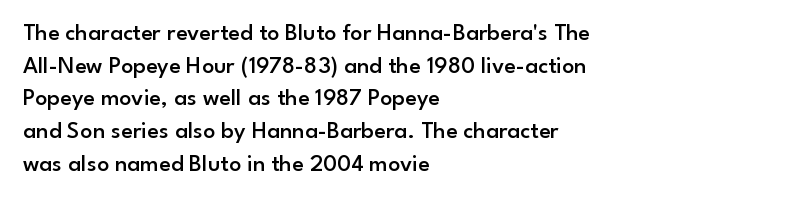
{"italic": "no", "bold": "semi", "underline": "no", "align": "left", "line_spacing": "normal", "line_spacing_ratio": 1.36, "letter_spacing": "normal", "letter_spacing_em": 0.0, "glyph_px": 24}
